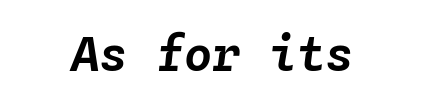
Q: Is the text italic (slanted)? A: Yes, it leans right by about 4 degrees.
Q: Is the text underlined? A: No.
Q: Is the spacing between letters normal or unusually wide? A: Normal.
Q: Width (condensed, normal, or wide)? A: Normal.
Q: Stroke contrast? A: Low.
Q: x-height? A: Medium.
Q: Monospaced? A: Yes.
